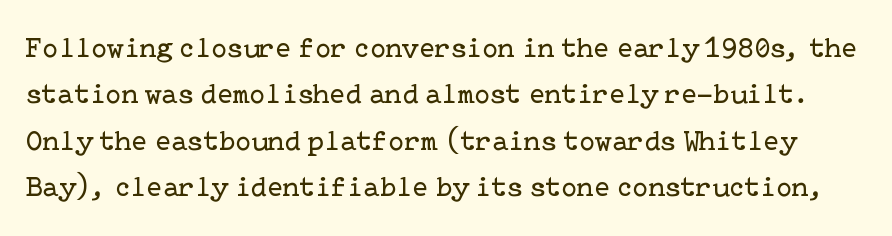
{"serif": "yes", "italic": "no", "bold": "no", "weight": "regular", "width": "normal", "stroke_contrast": "low", "x_height": "medium", "underline": "no", "line_spacing": "normal", "line_spacing_ratio": 1.6, "letter_spacing": "normal", "letter_spacing_em": 0.0, "glyph_px": 29}
